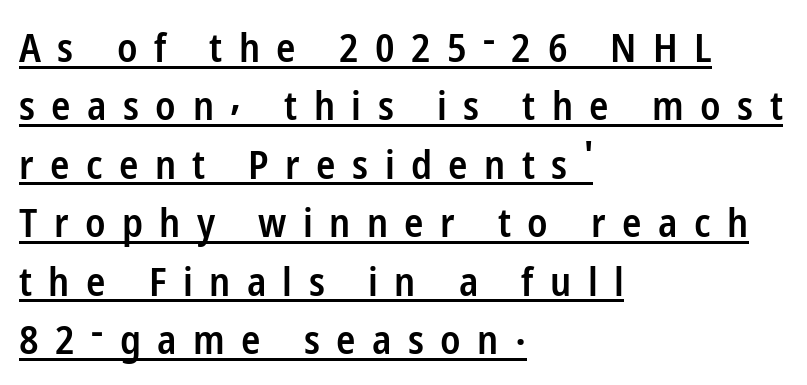
How would I describe the line gaps? Plain and ordinary. The paragraph shown leans on its left margin. I'd call this a sans setting — the letters go barefoot. A typesetter would call this proportional, since set widths differ per character. Honestly, the letter spacing is so wide it's the main thing you notice. The lettering holds an erect, upright posture throughout.
